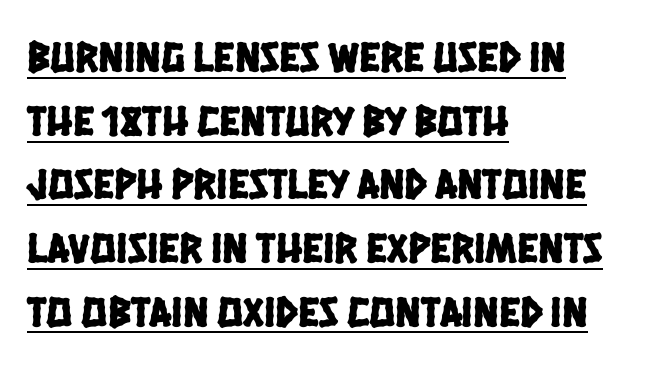
The image shows 43 px condensed sans-serif type; set left-aligned, normal line spacing (1.48x), normal letter spacing, underlined; low stroke contrast and a large x-height.
